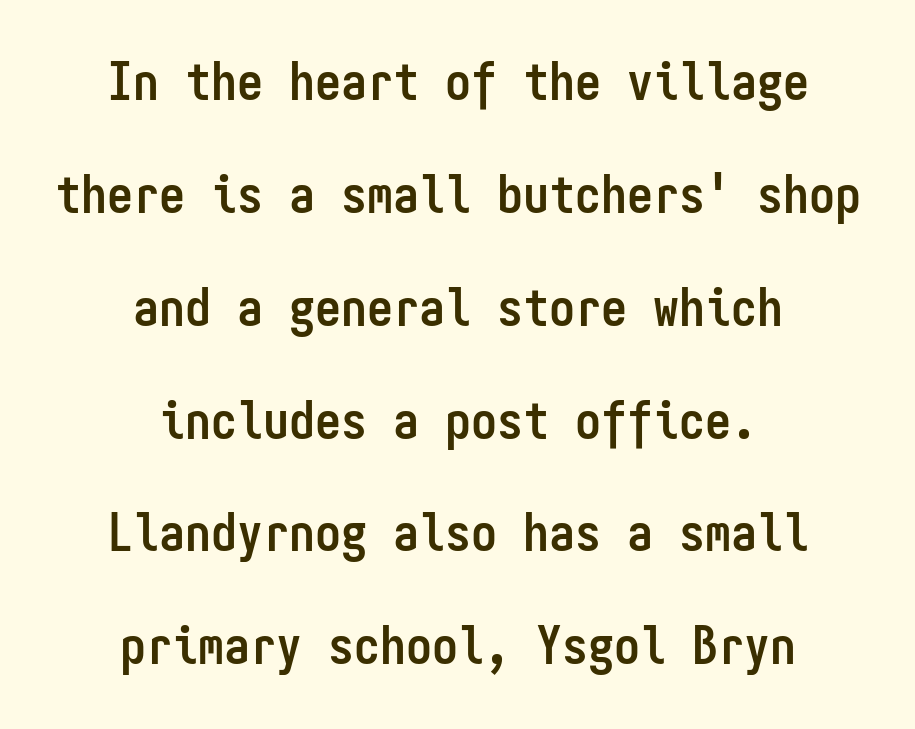
The image shows 52 px semibold, condensed sans-serif type, upright, monospaced; set centered, loose line spacing (2.17x), normal letter spacing, not underlined; low stroke contrast and a medium x-height.
